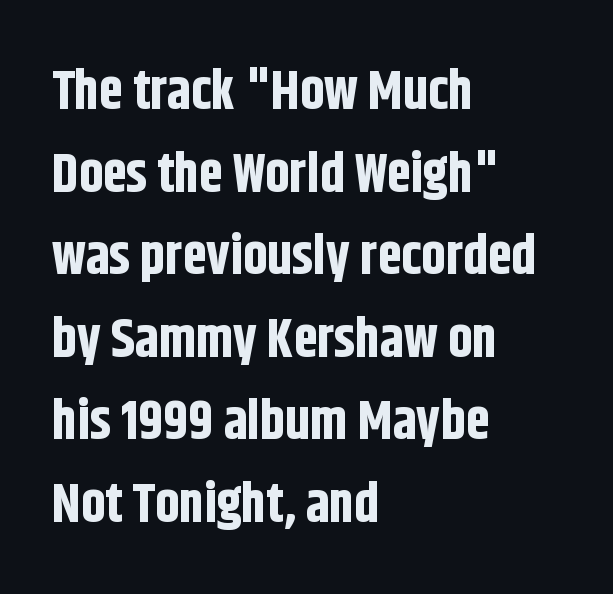
The image shows 54 px bold, condensed sans-serif type, upright; set left-aligned, normal line spacing (1.53x), normal letter spacing, not underlined; low stroke contrast and a large x-height.
